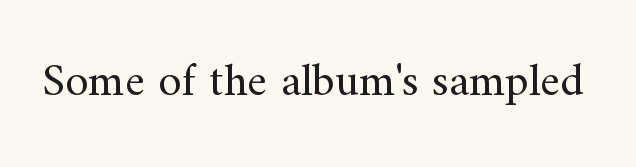
Q: Is the text bold? A: No.
Q: Is the text italic (slanted)? A: No, it is upright.
Q: Is the typeface a serif or a sans-serif typeface? A: Serif.
Q: Is the text underlined? A: No.
Q: Is the spacing between letters normal or unusually wide? A: Normal.
Q: Width (condensed, normal, or wide)? A: Normal.
Q: Stroke contrast? A: Medium.
Q: x-height? A: Small.
Q: Monospaced? A: No.
